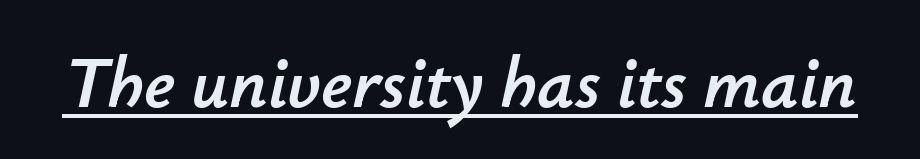
Q: Is the text italic (slanted)? A: Yes, it leans right by about 12 degrees.
Q: Is the text underlined? A: Yes.
Q: Is the spacing between letters normal or unusually wide? A: Normal.
Q: Width (condensed, normal, or wide)? A: Normal.
Q: Stroke contrast? A: Low.
Q: x-height? A: Small.
Q: Monospaced? A: No.
